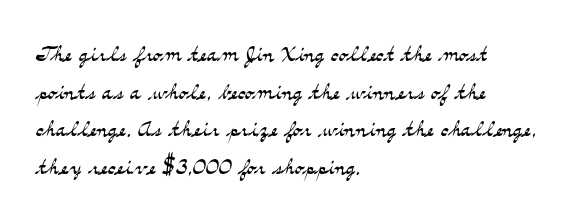
{"serif": "yes", "bold": "no", "weight": "light", "width": "wide", "stroke_contrast": "medium", "x_height": "small", "monospaced": "no", "underline": "no", "align": "left", "line_spacing": "normal", "line_spacing_ratio": 1.3, "letter_spacing": "normal", "letter_spacing_em": 0.0, "glyph_px": 29}
